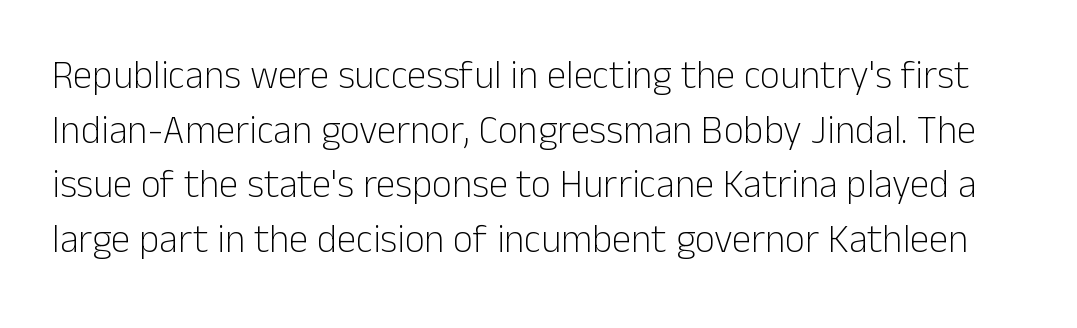
{"serif": "no", "italic": "no", "bold": "no", "weight": "light", "width": "normal", "stroke_contrast": "low", "x_height": "medium", "monospaced": "no", "underline": "no", "line_spacing": "normal", "line_spacing_ratio": 1.4, "letter_spacing": "normal", "letter_spacing_em": 0.0, "glyph_px": 39}
